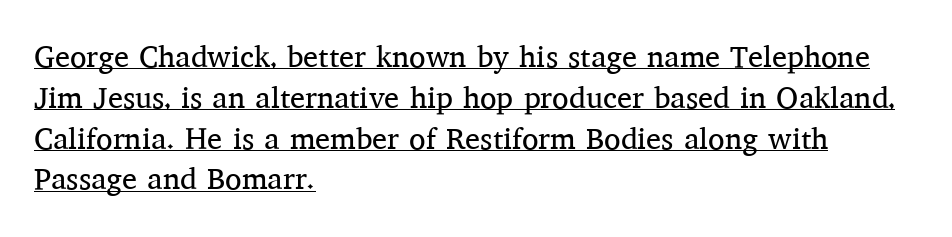
Q: Is the text bold? A: No.
Q: Is the text italic (slanted)? A: No, it is upright.
Q: Is the typeface a serif or a sans-serif typeface? A: Serif.
Q: Is the text underlined? A: Yes.
Q: How is the paragraph aligned? A: Left-aligned.
Q: Is the spacing between letters normal or unusually wide? A: Normal.
Q: Is the spacing between lines tight, normal or loose? A: Normal.
Q: Width (condensed, normal, or wide)? A: Normal.
Q: Stroke contrast? A: Medium.
Q: x-height? A: Medium.
Q: Monospaced? A: No.
